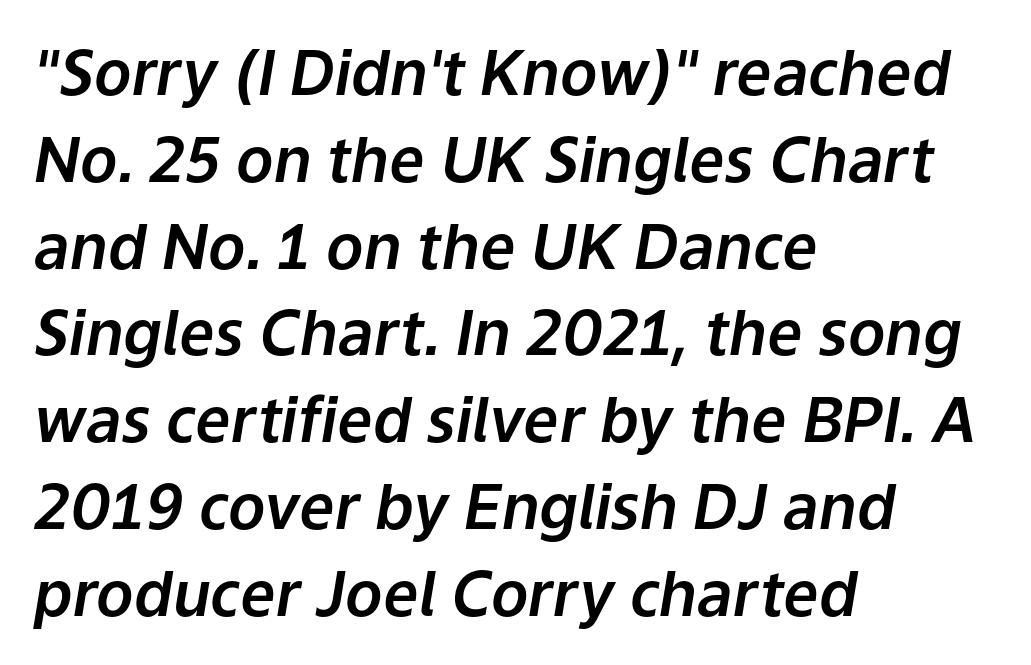
Teacher's note: observe the even left margin — that is flush-left alignment. Designer's note — italics engaged. Bare-footed words on every line. This block has exactly the height ordinary leading produces. Think of a printed novel: that variable character pitch is what you see here.
